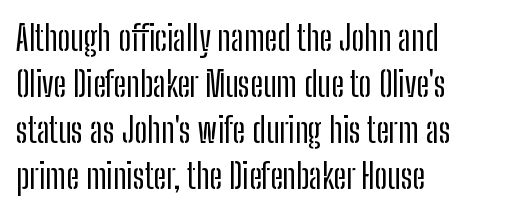
Does the leading feel generous? No, just average. Ordinary non-slanted type is in use. The face used here is rendered with its standard letterfit. Only glyphs here, with clear space below each row.
